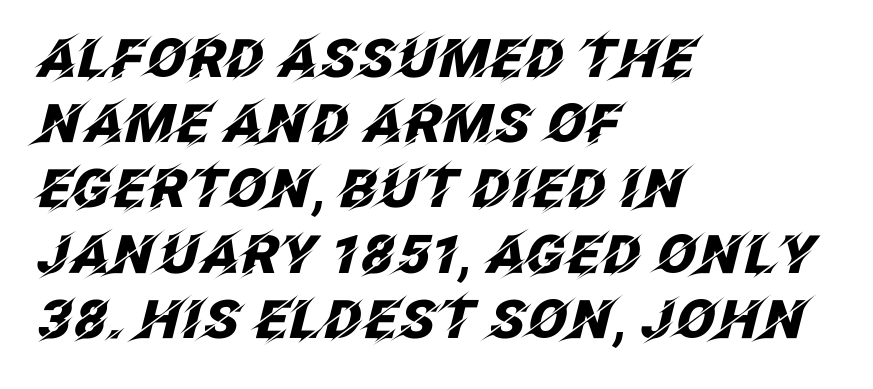
Q: Is the text bold? A: Yes.
Q: Is the text italic (slanted)? A: Yes, it leans right by about 12 degrees.
Q: Is the text underlined? A: No.
Q: How is the paragraph aligned? A: Left-aligned.
Q: Is the spacing between letters normal or unusually wide? A: Normal.
Q: Width (condensed, normal, or wide)? A: Normal.
Q: Stroke contrast? A: Low.
Q: x-height? A: Large.
Q: Monospaced? A: No.
